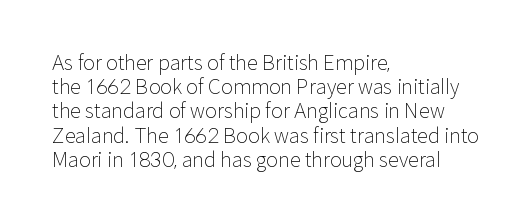
Q: Is the text bold? A: No.
Q: Is the text italic (slanted)? A: No, it is upright.
Q: Is the text underlined? A: No.
Q: How is the paragraph aligned? A: Left-aligned.
Q: Is the spacing between letters normal or unusually wide? A: Normal.
